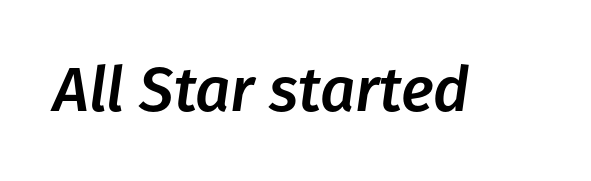
Standard letterfit; no display-style spreading of the glyphs. No word sits above an underline. Here the designer chose a conventional face with non-uniform glyph widths. Compared with ordinary roman type, these characters are visibly tilted.
